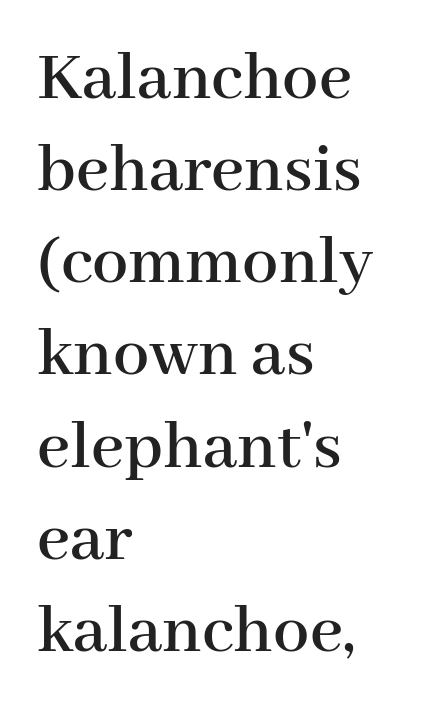
Q: Is the text italic (slanted)? A: No, it is upright.
Q: Is the typeface a serif or a sans-serif typeface? A: Serif.
Q: Is the text underlined? A: No.
Q: How is the paragraph aligned? A: Left-aligned.
Q: Is the spacing between letters normal or unusually wide? A: Normal.
Q: Is the spacing between lines tight, normal or loose? A: Normal.
Q: Width (condensed, normal, or wide)? A: Normal.
Q: Stroke contrast? A: High.
Q: x-height? A: Medium.
Q: Monospaced? A: No.
